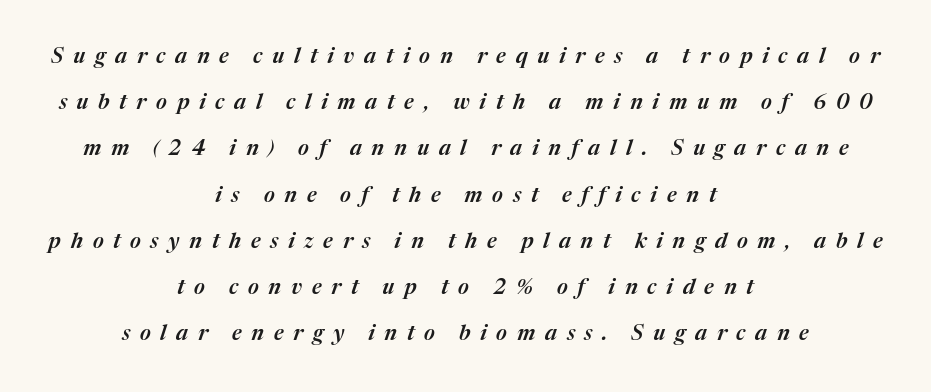
{"italic": "yes", "lean": "right", "slant_degrees": 17, "underline": "no", "align": "center", "line_spacing": "loose", "line_spacing_ratio": 2.2, "letter_spacing": "wide", "letter_spacing_em": 0.46, "glyph_px": 21}
